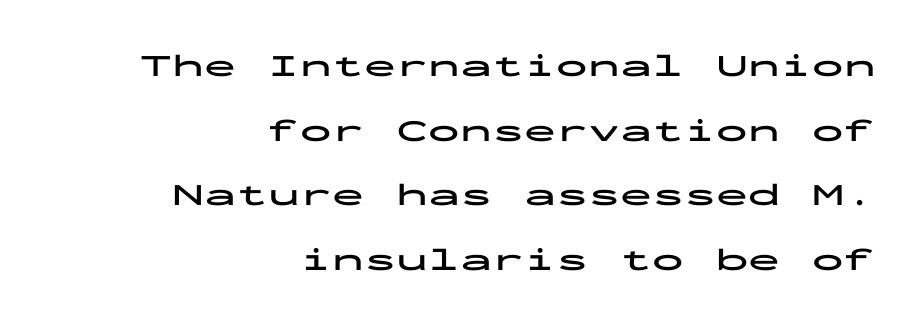
{"serif": "no", "italic": "no", "bold": "yes", "weight": "bold", "width": "wide", "stroke_contrast": "low", "x_height": "medium", "monospaced": "yes", "underline": "no", "align": "right", "line_spacing": "loose", "line_spacing_ratio": 2.02, "letter_spacing": "normal", "letter_spacing_em": 0.0, "glyph_px": 32}
